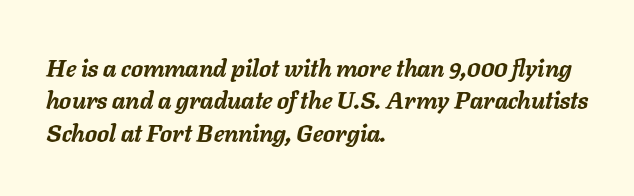
The image shows 24 px bold type, italic (leaning right); set left-aligned, normal line spacing (1.35x), normal letter spacing, not underlined.
